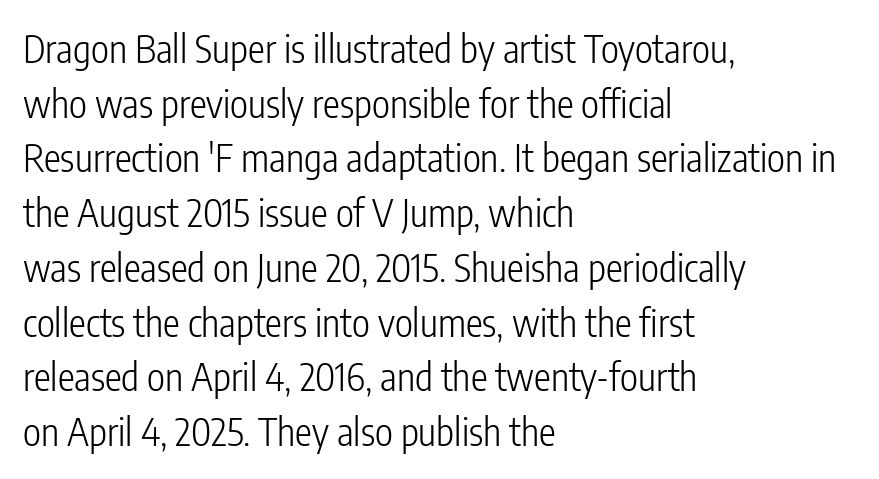
{"serif": "no", "italic": "no", "bold": "no", "weight": "light", "width": "condensed", "stroke_contrast": "low", "x_height": "medium", "monospaced": "no", "underline": "no", "align": "left", "line_spacing": "normal", "line_spacing_ratio": 1.44, "letter_spacing": "normal", "letter_spacing_em": 0.0, "glyph_px": 38}
